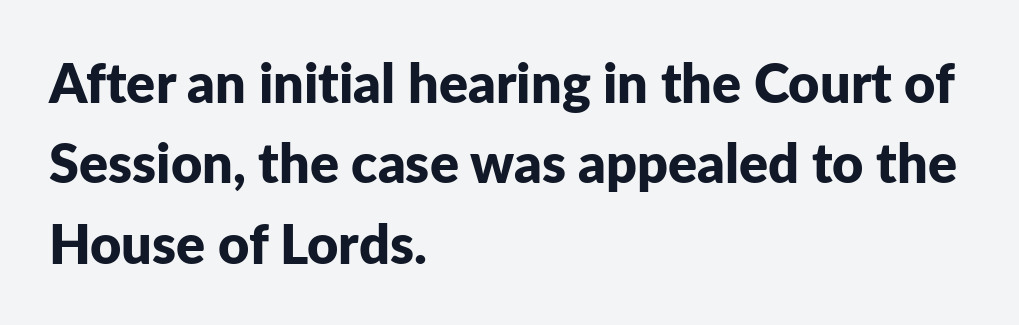
Q: Is the text bold? A: Yes.
Q: Is the text italic (slanted)? A: No, it is upright.
Q: Is the typeface a serif or a sans-serif typeface? A: Sans-serif.
Q: Is the text underlined? A: No.
Q: How is the paragraph aligned? A: Left-aligned.
Q: Is the spacing between letters normal or unusually wide? A: Normal.
Q: Is the spacing between lines tight, normal or loose? A: Normal.
Q: Width (condensed, normal, or wide)? A: Normal.
Q: Stroke contrast? A: Low.
Q: x-height? A: Medium.
Q: Monospaced? A: No.
